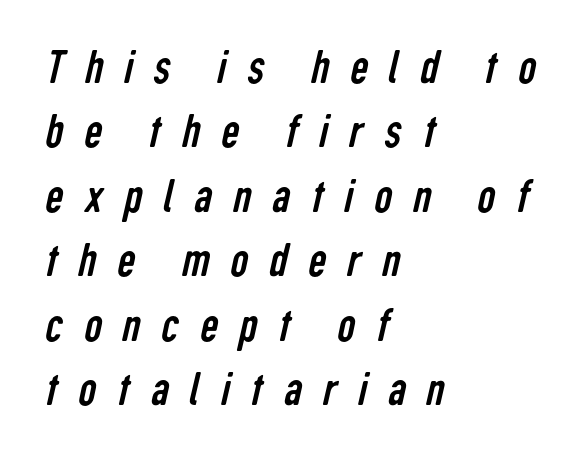
{"serif": "no", "bold": "no", "weight": "regular", "width": "condensed", "stroke_contrast": "low", "x_height": "medium", "monospaced": "no", "underline": "no", "align": "left", "line_spacing": "normal", "line_spacing_ratio": 1.29, "letter_spacing": "wide", "letter_spacing_em": 0.42, "glyph_px": 50}
